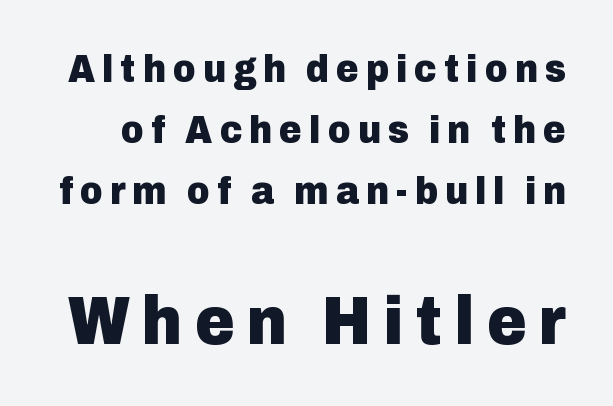
The image shows 68 px heavy sans-serif type, upright; set normal line spacing (1.56x), not underlined; the second (bottom) block is 1.74x larger; low stroke contrast and a medium x-height.
